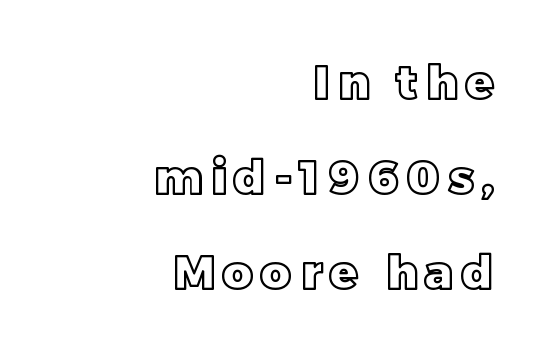
{"italic": "no", "width": "normal", "x_height": "large", "monospaced": "no", "underline": "no", "align": "right", "line_spacing": "loose", "line_spacing_ratio": 2.07, "glyph_px": 46}
